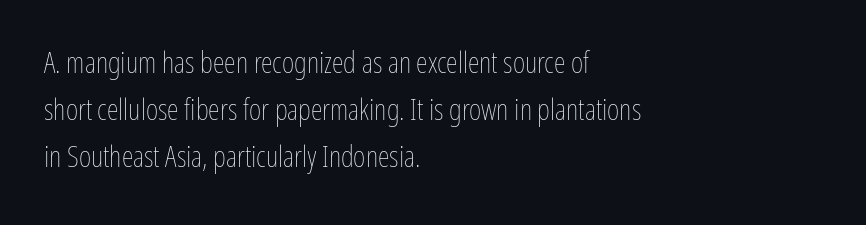
Q: Is the text bold? A: No.
Q: Is the text italic (slanted)? A: No, it is upright.
Q: Is the text underlined? A: No.
Q: How is the paragraph aligned? A: Left-aligned.
Q: Is the spacing between letters normal or unusually wide? A: Normal.
Q: Is the spacing between lines tight, normal or loose? A: Normal.
Q: Width (condensed, normal, or wide)? A: Condensed.
Q: Stroke contrast? A: Low.
Q: x-height? A: Medium.
Q: Monospaced? A: No.
